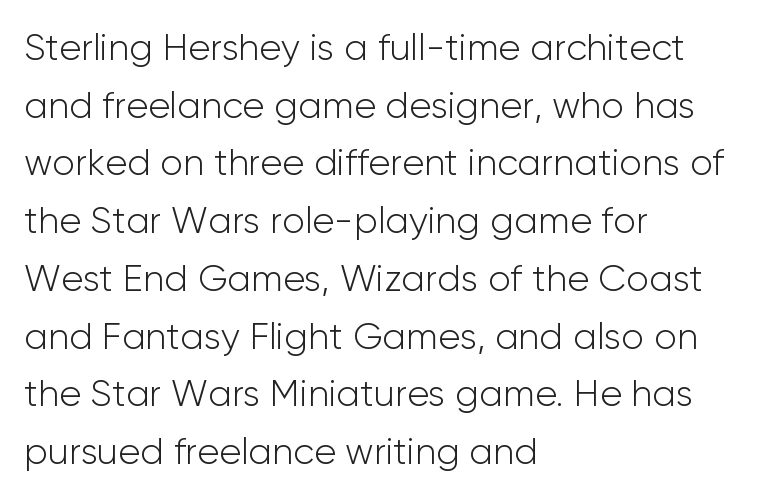
The setting favours the left margin, as ordinary paragraphs usually do. A typesetter would label this face a sans. Letters have the restrained weight of plain body copy at most. It's the straight-up-and-down kind of type. Words float on clear page, feet unadorned. What's the leading like? Ordinary, nothing unusual.
